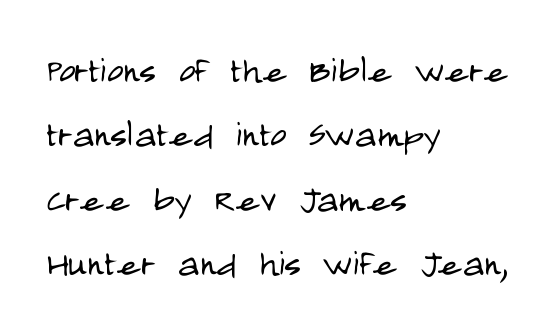
Proportional: the letters do not fall into vertical columns. The lettering holds an erect, upright posture throughout. Each new line begins a customary step beneath the previous one. Horizontally, the lines are justified to the leading edge only. The gaps between neighbouring characters are ordinary and unremarkable.
